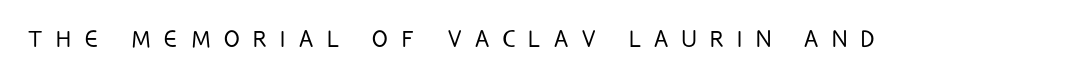
{"serif": "no", "italic": "no", "bold": "no", "weight": "light", "width": "condensed", "stroke_contrast": "low", "x_height": "large", "monospaced": "no", "underline": "no", "letter_spacing": "wide", "letter_spacing_em": 0.47, "glyph_px": 29}
